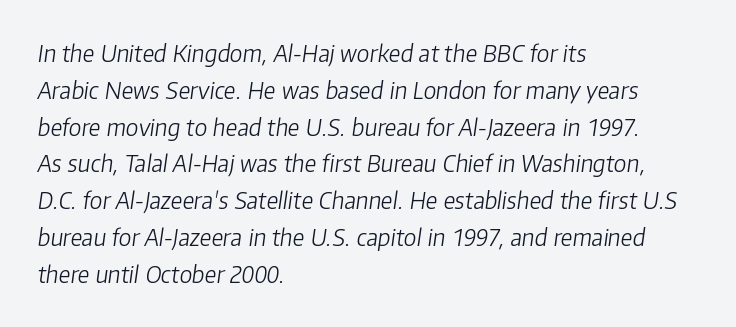
Q: Is the text bold? A: No.
Q: Is the text italic (slanted)? A: Yes, it leans right by about 8 degrees.
Q: Is the text underlined? A: No.
Q: How is the paragraph aligned? A: Left-aligned.
Q: Is the spacing between letters normal or unusually wide? A: Normal.
Q: Is the spacing between lines tight, normal or loose? A: Normal.
